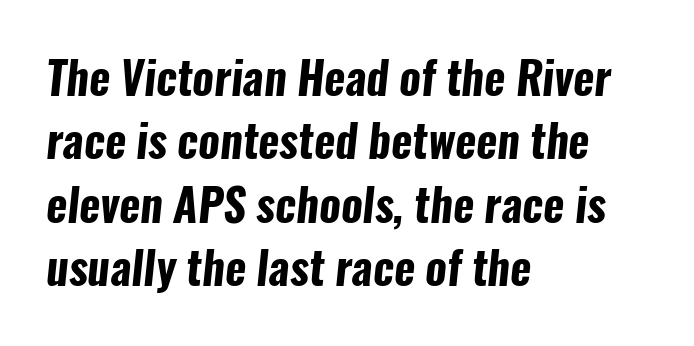
Q: Is the text bold? A: Yes.
Q: Is the typeface a serif or a sans-serif typeface? A: Sans-serif.
Q: Is the text underlined? A: No.
Q: How is the paragraph aligned? A: Left-aligned.
Q: Is the spacing between letters normal or unusually wide? A: Normal.
Q: Is the spacing between lines tight, normal or loose? A: Normal.
Q: Width (condensed, normal, or wide)? A: Condensed.
Q: Stroke contrast? A: Low.
Q: x-height? A: Medium.
Q: Monospaced? A: No.
